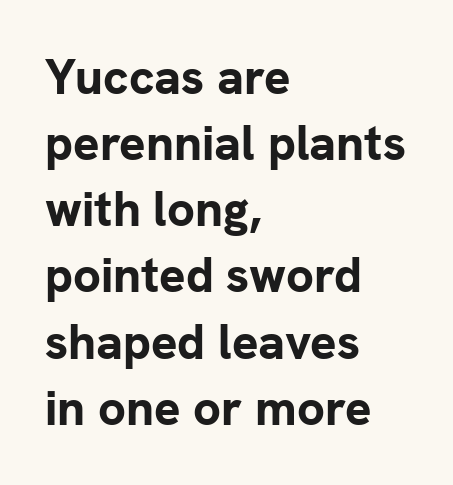
The image shows 49 px bold sans-serif type, upright; set left-aligned, normal line spacing (1.35x), normal letter spacing, not underlined; low stroke contrast and a medium x-height.
